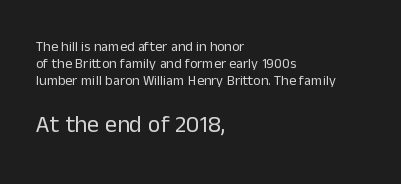
{"italic": "no", "bold": "no", "underline": "no", "align": "left", "line_spacing_ratio": 1.23, "letter_spacing": "normal", "letter_spacing_em": 0.0, "larger_block": "second", "size_ratio": 1.71, "glyph_px": 24}
